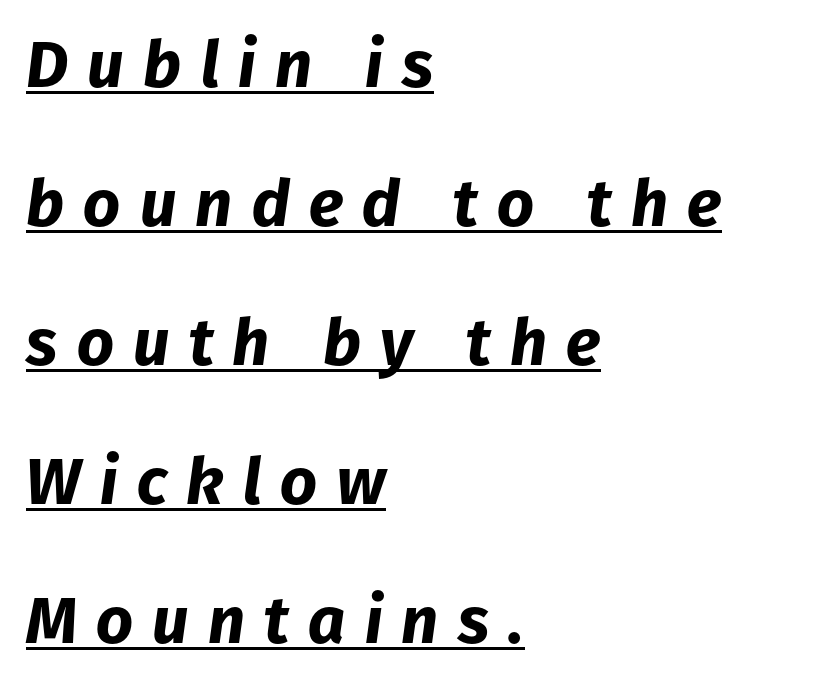
{"italic": "yes", "lean": "right", "slant_degrees": 8, "bold": "yes", "weight": "bold", "width": "normal", "stroke_contrast": "low", "x_height": "medium", "monospaced": "no", "underline": "yes", "align": "left", "line_spacing": "loose", "line_spacing_ratio": 2.14, "letter_spacing": "wide", "letter_spacing_em": 0.29, "glyph_px": 65}
